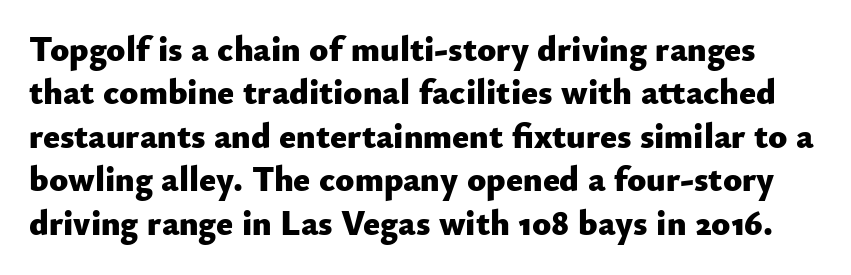
Q: Is the text bold? A: Yes.
Q: Is the text italic (slanted)? A: No, it is upright.
Q: Is the typeface a serif or a sans-serif typeface? A: Sans-serif.
Q: Is the text underlined? A: No.
Q: Is the spacing between letters normal or unusually wide? A: Normal.
Q: Width (condensed, normal, or wide)? A: Normal.
Q: Stroke contrast? A: Low.
Q: x-height? A: Small.
Q: Monospaced? A: No.
